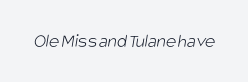
Think standard paragraph weight, or any step lighter than that. Spacing between characters is what you'd get straight out of the box. The space directly below the letters is spotless.
